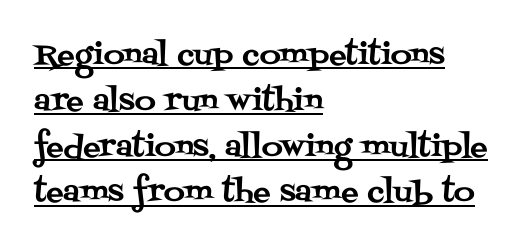
The image shows 29 px serif type, upright; set left-aligned, normal line spacing (1.58x), normal letter spacing, underlined; medium stroke contrast and a large x-height.
